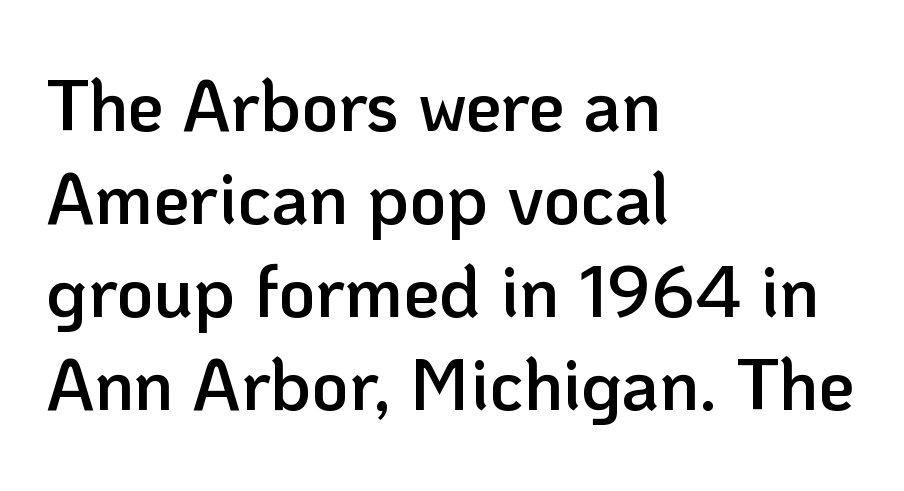
What weight is shown? A semibold, between regular and bold. The gaps between neighbouring characters are ordinary and unremarkable. Observe the absence of serifs on each vertical stroke in this sample. Vertical strokes here are truly vertical. You could not count columns in this text — the font is proportionally spaced.
